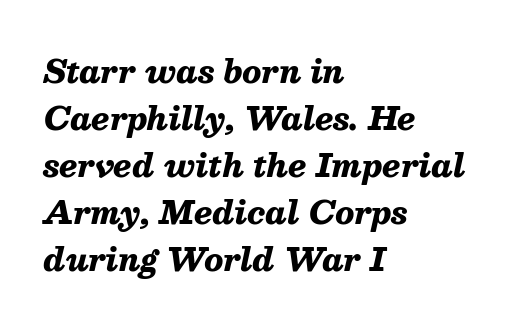
Yep, that's italic — everything's leaning. Clear beneath every line of the passage. Rows of type keep a routine distance in the vertical direction. Between one letter and the next there's only the usual sliver of space. The rendering uses natural spacing where letterforms have individual widths. Leftover space on each line is placed entirely after the last word.
